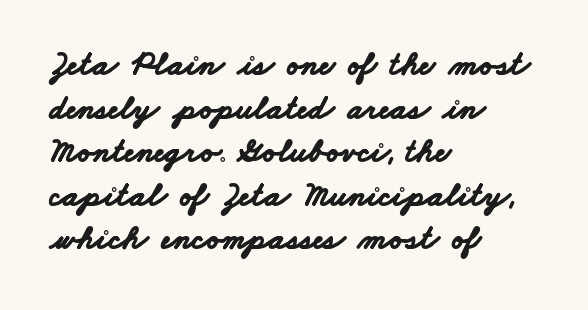
The image shows 34 px bold, wide sans-serif type; set left-aligned, normal line spacing (1.28x), normal letter spacing, not underlined; low stroke contrast and a small x-height.
